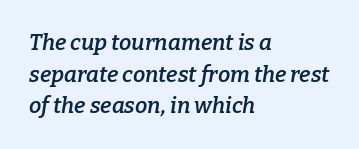
A fair bit of extra ink — the face is semibold, not bold. If you drew a ruler down the left edge, every line would touch it. The letters are slanted; this is an italic face. The tracking reads as untouched default to a designer's eye. Horizontal bands of white between lines are of average thickness. Check the space under the baseline: it is left empty.
